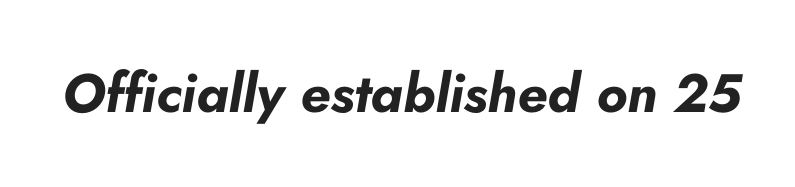
{"italic": "yes", "lean": "right", "slant_degrees": 10, "bold": "yes", "weight": "bold", "width": "normal", "stroke_contrast": "low", "x_height": "small", "monospaced": "no", "underline": "no", "letter_spacing": "normal", "letter_spacing_em": 0.0, "glyph_px": 54}
